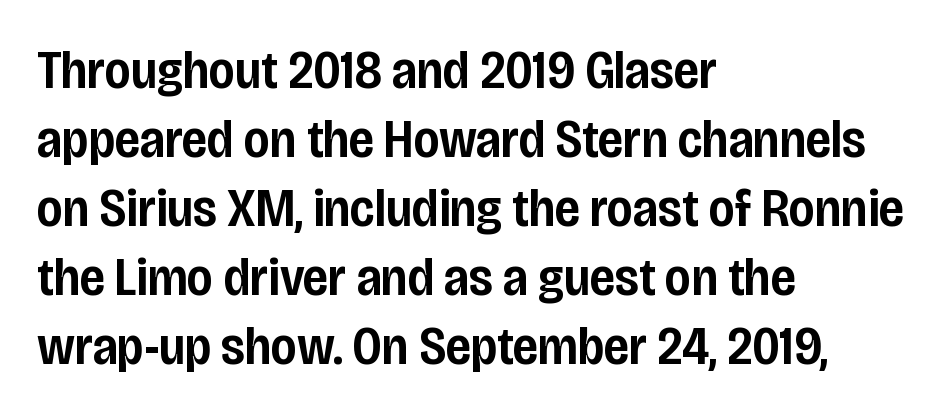
Grotesque or geometric, the face here clearly has no serifs. You could call the tracking neutral — neither tight nor loose. Compared with a centered layout, this one pins lines to the left instead. Posture: straight, roman, zero tilt. The string is rendered with underlining switched off. Vertically, the passage feels balanced, rows spaced as you'd expect.
